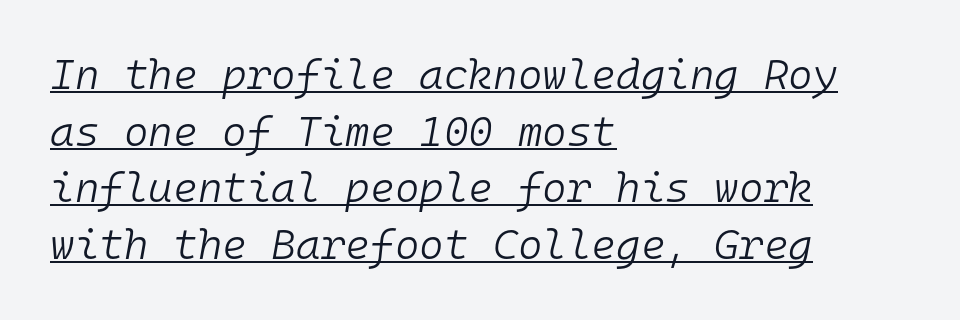
Q: Is the text bold? A: No.
Q: Is the text italic (slanted)? A: Yes, it leans right by about 10 degrees.
Q: Is the text underlined? A: Yes.
Q: How is the paragraph aligned? A: Left-aligned.
Q: Is the spacing between letters normal or unusually wide? A: Normal.
Q: Is the spacing between lines tight, normal or loose? A: Normal.
Q: Width (condensed, normal, or wide)? A: Normal.
Q: Stroke contrast? A: Low.
Q: x-height? A: Medium.
Q: Monospaced? A: Yes.
